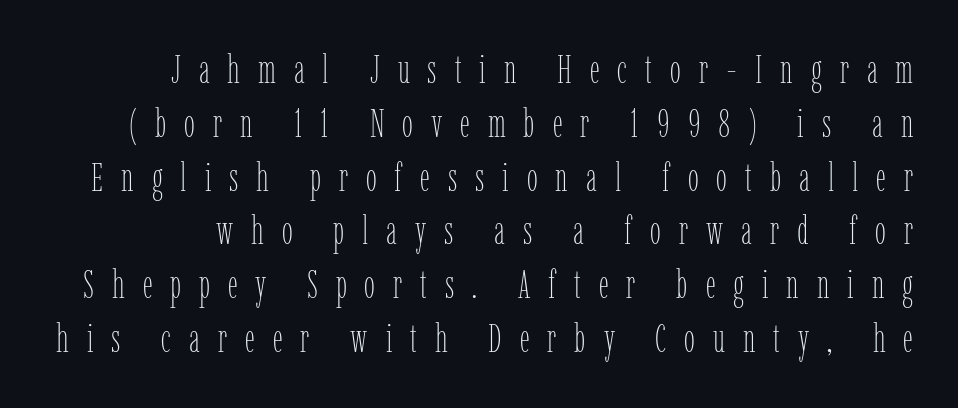
{"italic": "no", "bold": "no", "weight": "thin", "width": "condensed", "stroke_contrast": "low", "x_height": "medium", "monospaced": "no", "underline": "no", "line_spacing": "normal", "line_spacing_ratio": 1.38, "letter_spacing": "wide", "letter_spacing_em": 0.46, "glyph_px": 39}
